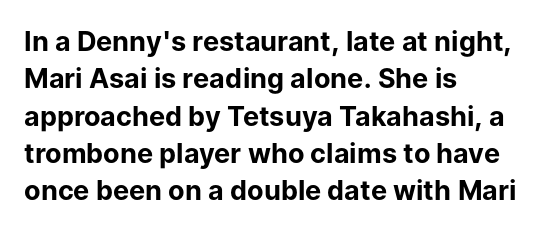
The image shows 27 px bold type, upright; set left-aligned, normal line spacing (1.38x), normal letter spacing, not underlined.
